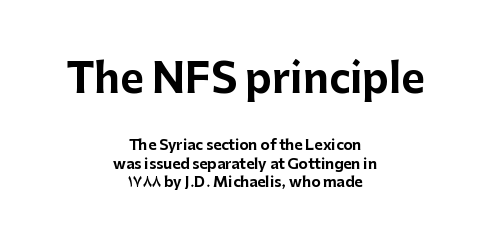
You could call the tracking neutral — neither tight nor loose. What kind of face is this? One without serifs — a sans. Character widths vary here, with narrow letters taking less room than wide ones. Is the lower block the larger one? No — the upper block carries the bigger type. A full-strength bold gives these letters their thick strokes.
